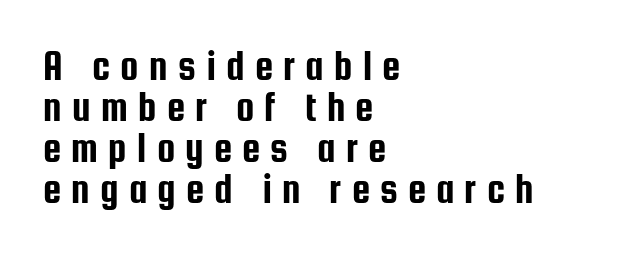
The image shows 41 px condensed sans-serif type, upright; set left-aligned, tight line spacing (1.0x), unusually wide letter spacing (+0.25 em), not underlined; low stroke contrast and a medium x-height.
